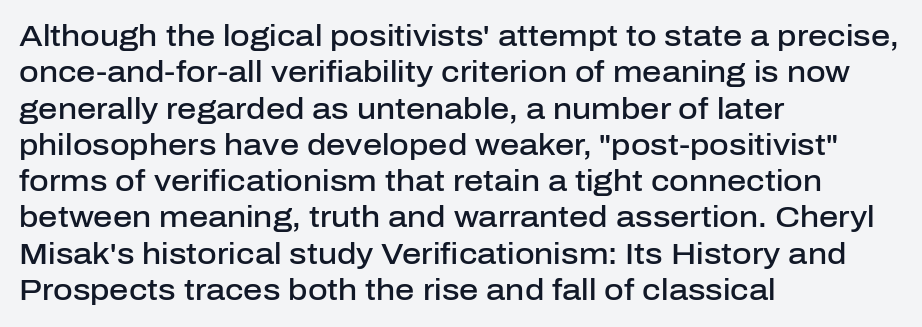
Q: Is the text bold? A: Semi-bold.
Q: Is the text italic (slanted)? A: No, it is upright.
Q: Is the typeface a serif or a sans-serif typeface? A: Sans-serif.
Q: Is the text underlined? A: No.
Q: How is the paragraph aligned? A: Left-aligned.
Q: Is the spacing between letters normal or unusually wide? A: Normal.
Q: Width (condensed, normal, or wide)? A: Normal.
Q: Stroke contrast? A: Low.
Q: x-height? A: Medium.
Q: Monospaced? A: No.
